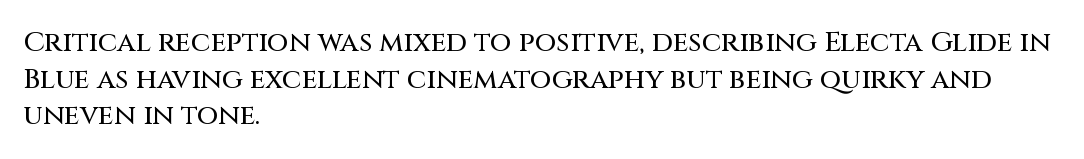
The gap between lines stays unmarked. These lines are set flush left with a ragged right edge. To sum up the face: it is a sans, with no serifs. It's the straight-up-and-down kind of type. The face used here is proportionally spaced, like ordinary book or web type.
